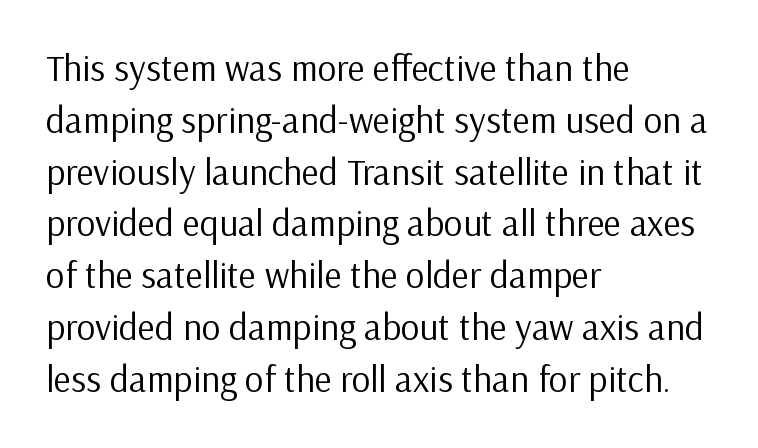
These lines keep a tight, regular rhythm from letter to letter. No feet cap the strokes, marking this as sans-serif type. The passage shown is typed in a proportional face where columns would drift. Weight class: somewhere from thin through regular. The rendering anchors every line to the left-hand side. Nobody drew a line under any word here.
